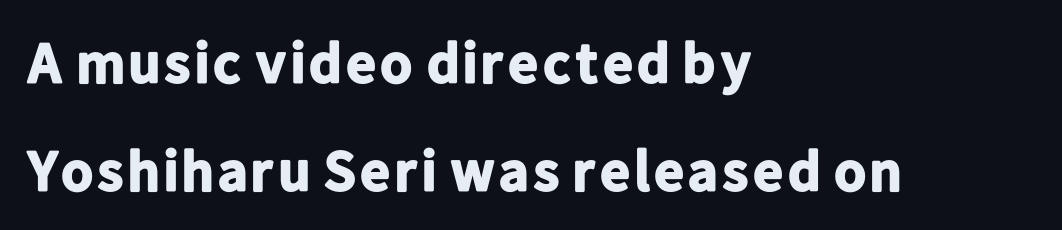
Stroke thickness is high; the sample reads as a true bold. These lines keep a tight, regular rhythm from letter to letter. These lines stack with their left ends in a neat column. Check the space under the baseline: it is left empty.
